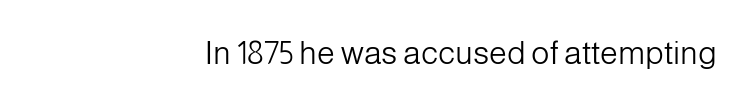
Q: Is the text bold? A: No.
Q: Is the text italic (slanted)? A: No, it is upright.
Q: Is the typeface a serif or a sans-serif typeface? A: Sans-serif.
Q: Is the text underlined? A: No.
Q: Is the spacing between letters normal or unusually wide? A: Normal.
Q: Width (condensed, normal, or wide)? A: Normal.
Q: Stroke contrast? A: Low.
Q: x-height? A: Medium.
Q: Monospaced? A: No.
